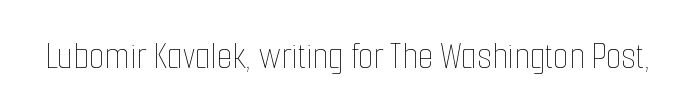
The image shows 40 px thin, condensed type, upright; set normal letter spacing, not underlined; low stroke contrast and a medium x-height.
